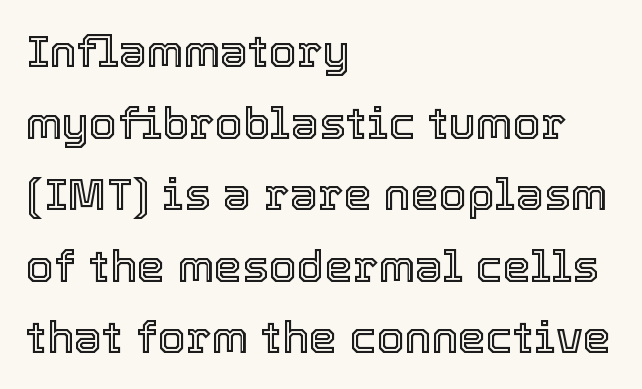
The image shows 45 px text type, upright; set left-aligned, normal line spacing (1.59x), normal letter spacing, not underlined; a medium x-height.
